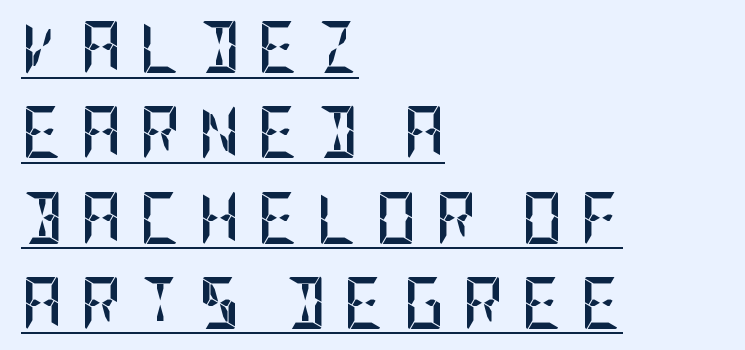
The image shows 52 px semibold, condensed sans-serif type, upright; set left-aligned, normal line spacing (1.64x), unusually wide letter spacing (+0.32 em), underlined; low stroke contrast and a large x-height.
